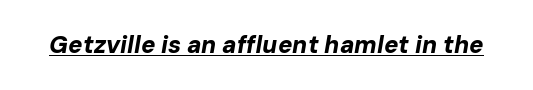
{"italic": "yes", "lean": "right", "slant_degrees": 10, "bold": "yes", "underline": "yes", "letter_spacing": "normal", "letter_spacing_em": 0.0, "glyph_px": 24}
